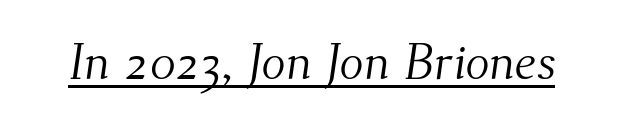
{"serif": "yes", "bold": "no", "weight": "light", "width": "normal", "stroke_contrast": "medium", "x_height": "small", "monospaced": "no", "underline": "yes", "letter_spacing": "normal", "letter_spacing_em": 0.0, "glyph_px": 50}
